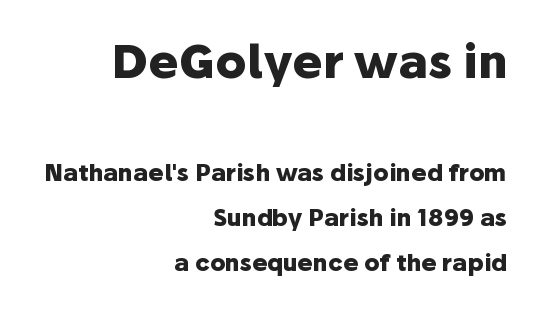
Typographic density is high because the face is bold. The gap between lines stays unmarked. Is this a fixed-width face? No — the glyphs have proportional, varying widths. Serifs: no, the terminals of the letterforms are clean. These lines stand farther apart than default settings would place them. Casual observation: everything's shoved over to the right.
